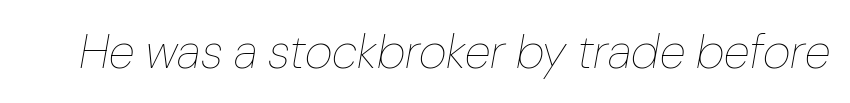
Default kerning and tracking; the words read as compact shapes. Here the designer chose a conventional face with non-uniform glyph widths. Any mark beneath the type? The region is blank. Stem width sits at or under what a default text font uses.
